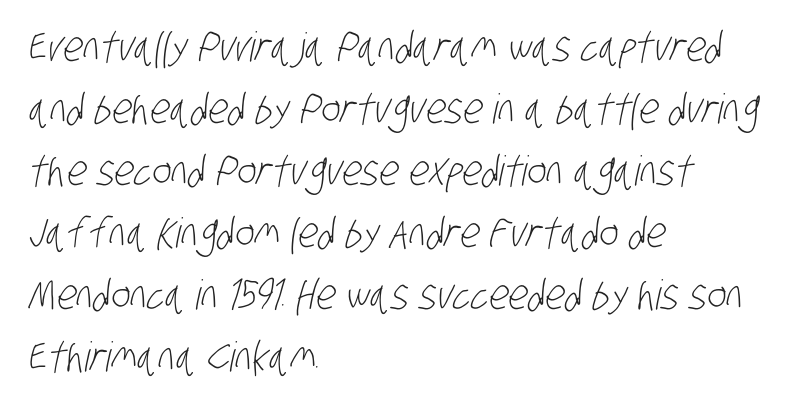
The image shows 41 px light, condensed sans-serif type; set left-aligned, normal line spacing (1.51x), normal letter spacing, not underlined; low stroke contrast and a large x-height.
